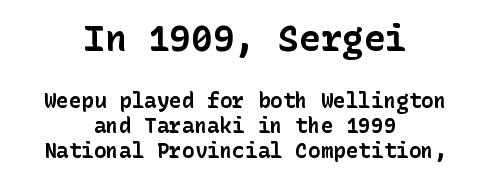
The baseline area is clear. The emphasis by scale lands on block number one, above. Every letter is thick-stroked: bold, no question. Upright lettering throughout. The font family rendered here belongs to the sans-serif group. A centered setting, common on invitations and titles, is used for this passage.
